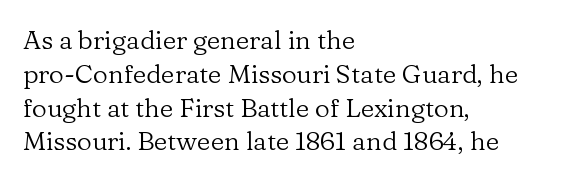
{"italic": "no", "bold": "no", "underline": "no", "align": "left", "line_spacing": "normal", "line_spacing_ratio": 1.3, "letter_spacing": "normal", "letter_spacing_em": 0.0, "glyph_px": 26}
